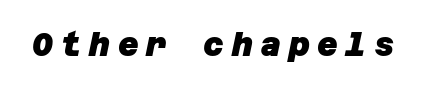
Heft: maximum for text — a bold. In terms of letterform style, serifs are entirely absent. The zone under the glyphs is completely vacant. Honestly, the letter spacing is so wide it's the main thing you notice.
